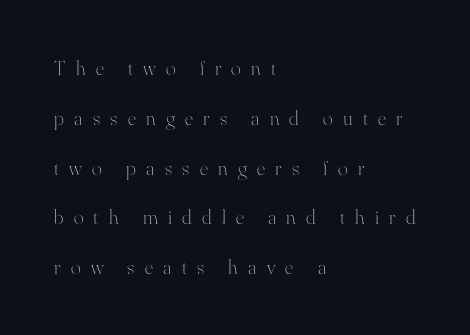
{"italic": "no", "bold": "no", "underline": "no", "align": "left", "line_spacing": "loose", "line_spacing_ratio": 2.37, "letter_spacing": "wide", "letter_spacing_em": 0.49, "glyph_px": 21}
